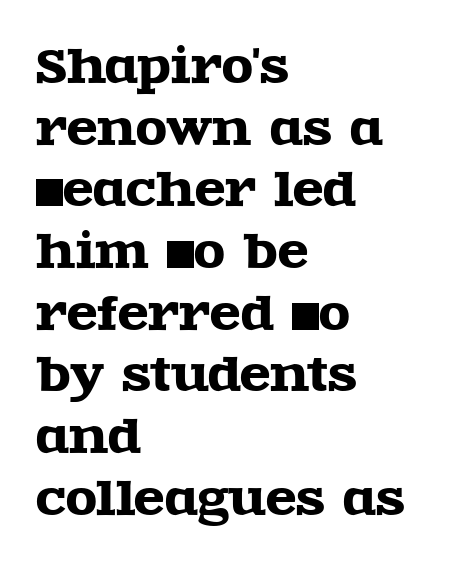
{"serif": "yes", "italic": "no", "width": "wide", "x_height": "large", "monospaced": "no", "underline": "no", "align": "left", "line_spacing": "normal", "line_spacing_ratio": 1.37, "letter_spacing": "normal", "letter_spacing_em": 0.0, "glyph_px": 45}
